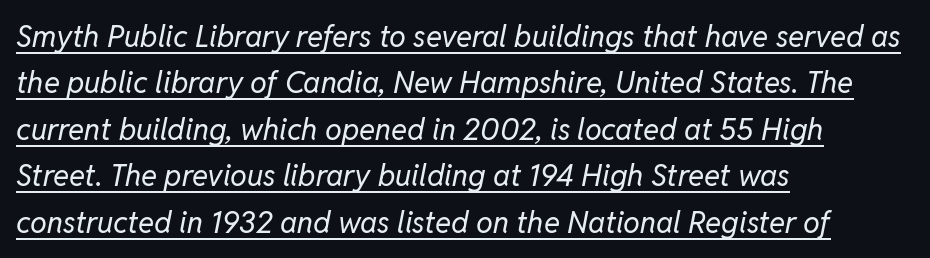
Q: Is the text bold? A: No.
Q: Is the text italic (slanted)? A: Yes, it leans right by about 11 degrees.
Q: Is the text underlined? A: Yes.
Q: How is the paragraph aligned? A: Left-aligned.
Q: Is the spacing between letters normal or unusually wide? A: Normal.
Q: Is the spacing between lines tight, normal or loose? A: Normal.
Q: Width (condensed, normal, or wide)? A: Normal.
Q: Stroke contrast? A: Low.
Q: x-height? A: Medium.
Q: Monospaced? A: No.
